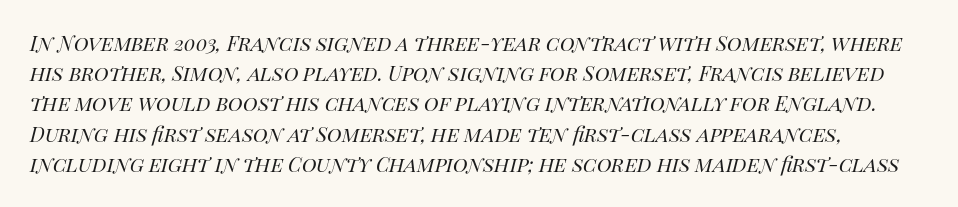
Check under the words: just untouched page. Is the type slanted? Yes — the strokes lean at a clear angle. Nobody touched the tracking dial on this one. The cut favours lightness, reaching ordinary text weight at its darkest.
